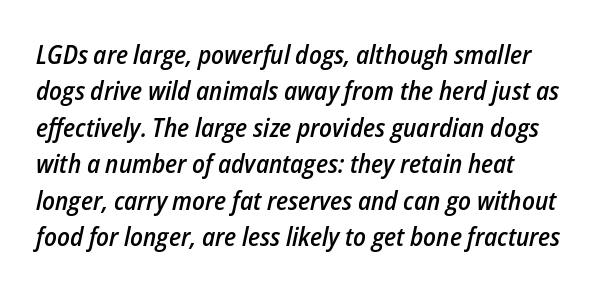
Baseline-to-baseline distance is the conventional proportion of letter height. The baseline area is clear. Slant detected: the letters are inclined. Bold? Not quite — semibold, heavier than regular but stopping short. These lines keep a tight, regular rhythm from letter to letter.
